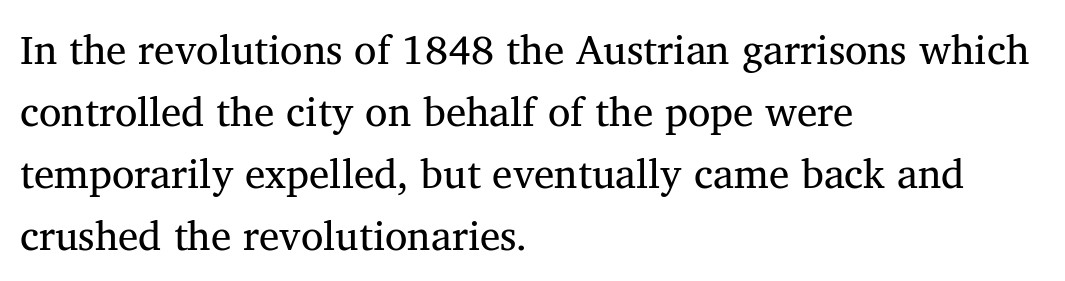
If you measured baseline to baseline, you'd find a middling distance. Descenders hang freely into open space. The font's upright variant was chosen for this text. Each letter keeps its own natural width here, so spacing adapts to shape. Compared with typical body copy, the letter spacing here is the same.
